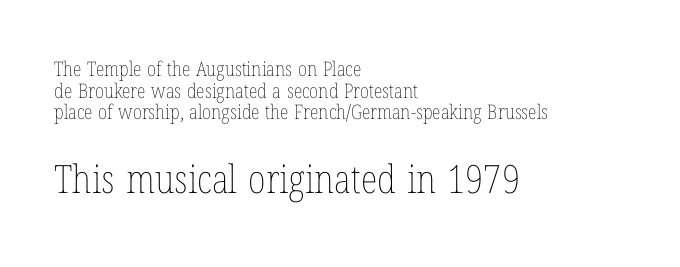
The image shows 39 px thin, condensed type, upright; set left-aligned, tight line spacing (1.08x), normal letter spacing, not underlined; the second (bottom) block is 1.95x larger; low stroke contrast and a medium x-height.
